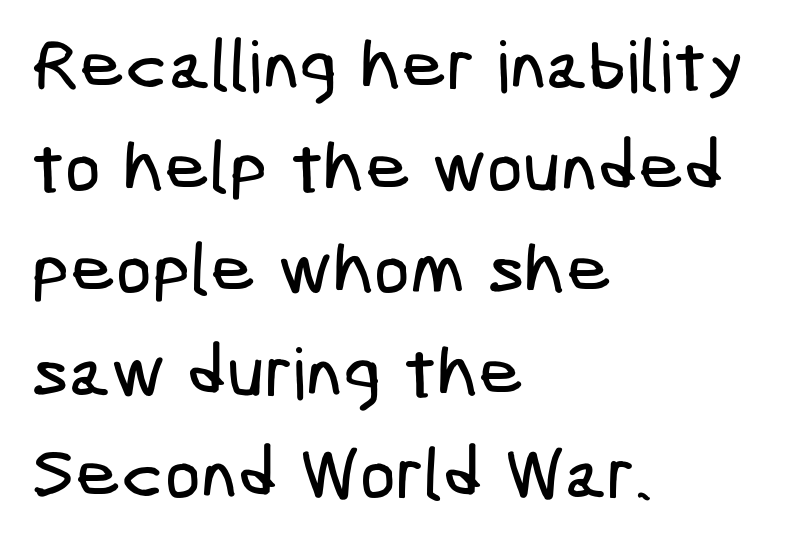
Line spacing here is normal. Typeset ragged right — the left edge is the straight one. Plain, unruled lines of type. Is this a sans? Yes — the strokes have no serifs. A typesetter would call this zero additional tracking.
